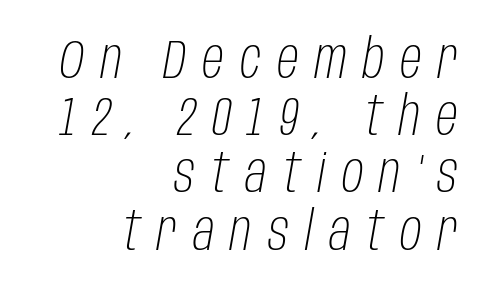
Character widths vary here, with narrow letters taking less room than wide ones. Bare-footed words on every line. Loose tracking; the words dissolve into strings of separated letters. The lines are packed closely together with very little leading. Is this a heavy cut? Hardly; it is regular or lighter.
